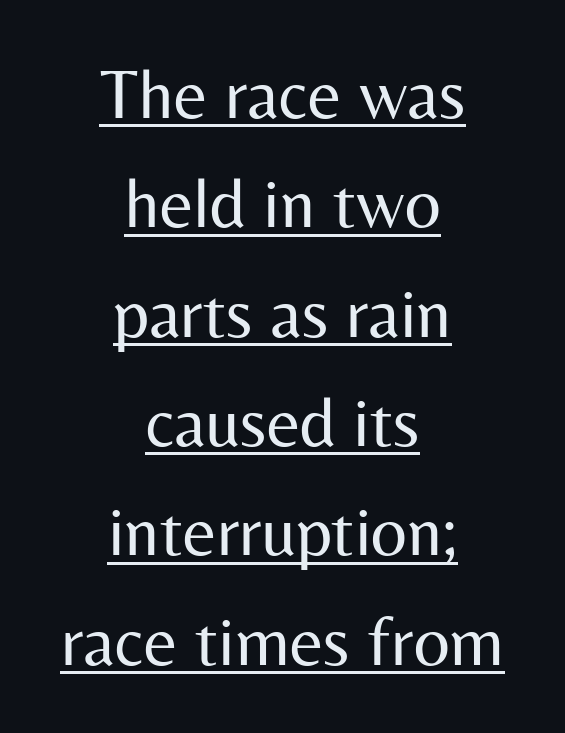
{"serif": "no", "italic": "no", "bold": "no", "weight": "regular", "width": "normal", "stroke_contrast": "medium", "x_height": "medium", "monospaced": "no", "underline": "yes", "align": "center", "line_spacing": "normal", "line_spacing_ratio": 1.54, "letter_spacing": "normal", "letter_spacing_em": 0.0, "glyph_px": 71}
